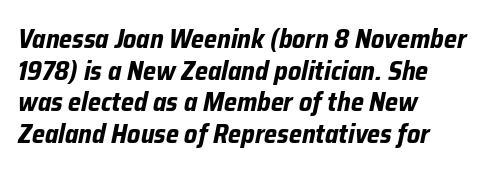
The image shows 26 px bold type, italic (leaning right); set left-aligned, line spacing 1.22x, normal letter spacing, not underlined.
